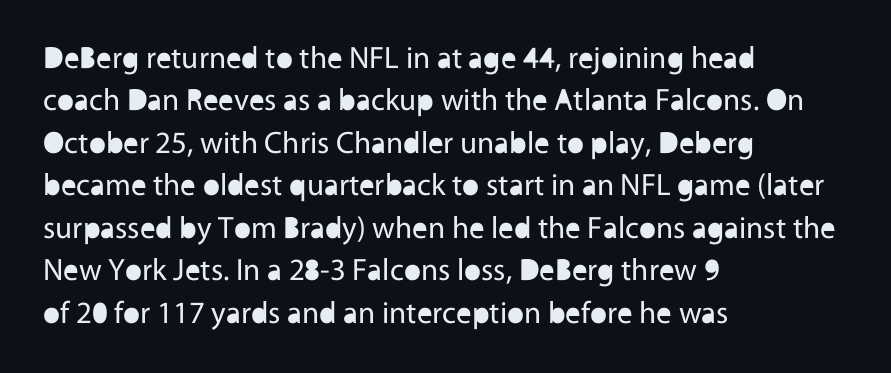
{"serif": "no", "italic": "no", "bold": "no", "weight": "regular", "width": "normal", "x_height": "medium", "monospaced": "no", "underline": "no", "align": "left", "line_spacing": "normal", "line_spacing_ratio": 1.37, "letter_spacing": "normal", "letter_spacing_em": 0.0, "glyph_px": 31}
